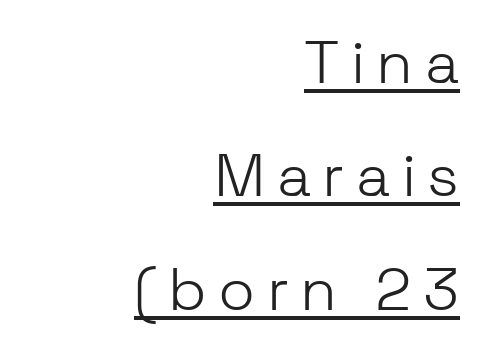
{"serif": "no", "italic": "no", "bold": "no", "weight": "light", "width": "normal", "stroke_contrast": "low", "x_height": "medium", "monospaced": "no", "underline": "yes", "align": "right", "line_spacing_ratio": 1.89, "glyph_px": 60}
